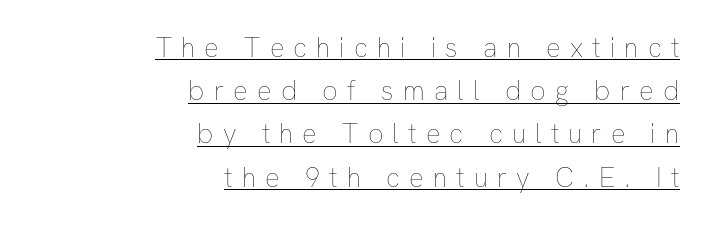
{"italic": "no", "bold": "no", "underline": "yes", "align": "right", "line_spacing": "normal", "line_spacing_ratio": 1.6, "letter_spacing": "wide", "letter_spacing_em": 0.34, "glyph_px": 27}
